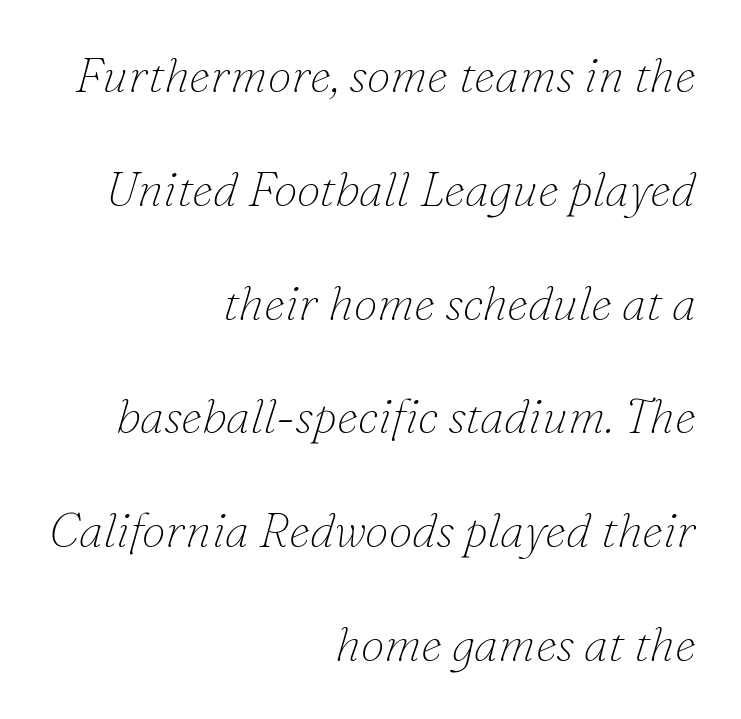
{"serif": "yes", "italic": "yes", "lean": "right", "slant_degrees": 16, "bold": "no", "weight": "thin", "width": "normal", "stroke_contrast": "low", "x_height": "small", "monospaced": "no", "underline": "no", "align": "right", "line_spacing": "loose", "line_spacing_ratio": 2.37, "letter_spacing": "normal", "letter_spacing_em": 0.0, "glyph_px": 48}
